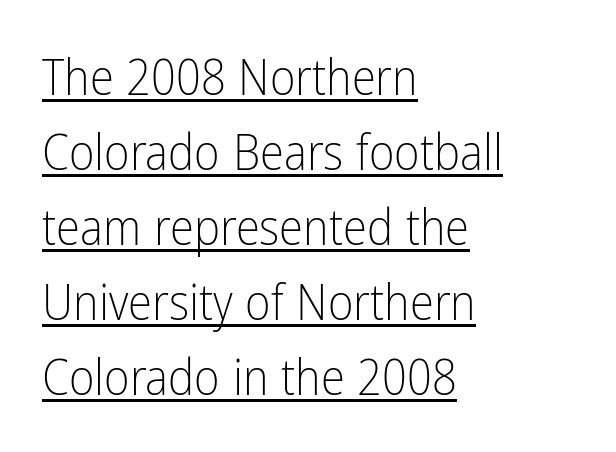
Q: Is the text bold? A: No.
Q: Is the text italic (slanted)? A: No, it is upright.
Q: Is the typeface a serif or a sans-serif typeface? A: Sans-serif.
Q: Is the text underlined? A: Yes.
Q: How is the paragraph aligned? A: Left-aligned.
Q: Is the spacing between letters normal or unusually wide? A: Normal.
Q: Is the spacing between lines tight, normal or loose? A: Normal.
Q: Width (condensed, normal, or wide)? A: Condensed.
Q: Stroke contrast? A: Low.
Q: x-height? A: Medium.
Q: Monospaced? A: No.
